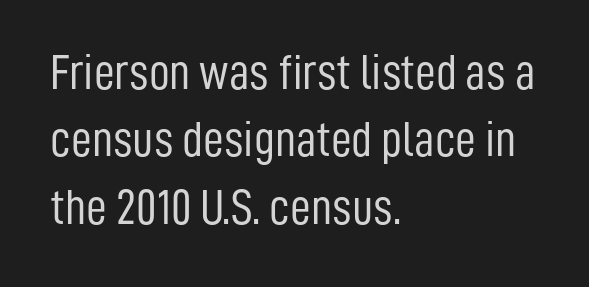
The image shows 51 px light, condensed sans-serif type, upright; set left-aligned, normal line spacing (1.32x), normal letter spacing, not underlined; low stroke contrast and a medium x-height.
